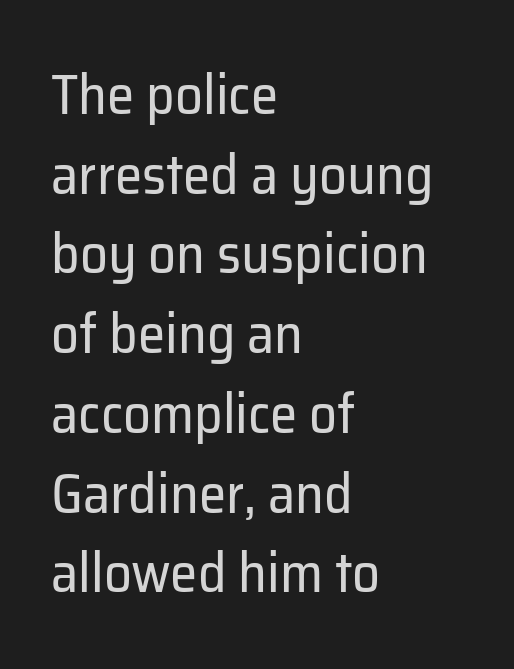
Q: Is the text bold? A: No.
Q: Is the text italic (slanted)? A: No, it is upright.
Q: Is the typeface a serif or a sans-serif typeface? A: Sans-serif.
Q: Is the text underlined? A: No.
Q: How is the paragraph aligned? A: Left-aligned.
Q: Is the spacing between letters normal or unusually wide? A: Normal.
Q: Is the spacing between lines tight, normal or loose? A: Normal.
Q: Width (condensed, normal, or wide)? A: Normal.
Q: Stroke contrast? A: Low.
Q: x-height? A: Medium.
Q: Monospaced? A: No.
